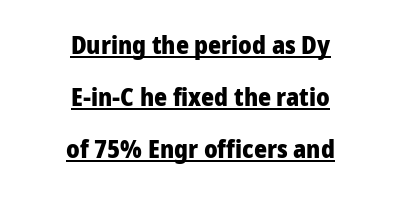
Both edges are ragged and mirror each other, which tells us the setting is centered. This is the regular roman posture of the typeface. Has an underline been added? It has. The letterforms sit shoulder to shoulder at normal distance.
